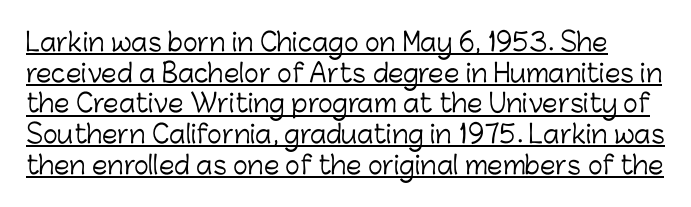
Ordinary non-slanted type is in use. On a weight scale, this lands at 450 or below. Has an underline been added? It has. Students, note that the glyphs here touch the page at normal intervals.
